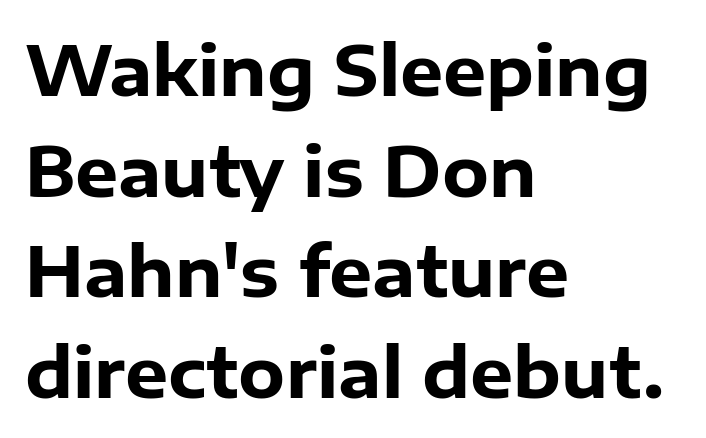
Q: Is the text bold? A: Yes.
Q: Is the text italic (slanted)? A: No, it is upright.
Q: Is the typeface a serif or a sans-serif typeface? A: Sans-serif.
Q: Is the text underlined? A: No.
Q: How is the paragraph aligned? A: Left-aligned.
Q: Is the spacing between letters normal or unusually wide? A: Normal.
Q: Is the spacing between lines tight, normal or loose? A: Normal.
Q: Width (condensed, normal, or wide)? A: Normal.
Q: Stroke contrast? A: Low.
Q: x-height? A: Medium.
Q: Monospaced? A: No.
